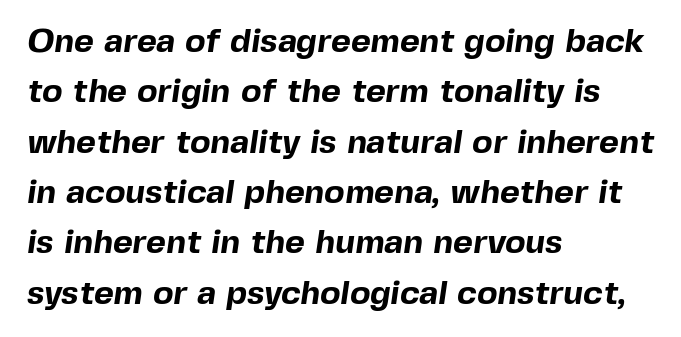
{"serif": "no", "bold": "yes", "weight": "bold", "width": "normal", "x_height": "medium", "monospaced": "no", "underline": "no", "align": "left", "line_spacing": "normal", "line_spacing_ratio": 1.48, "letter_spacing": "normal", "letter_spacing_em": 0.0, "glyph_px": 34}
